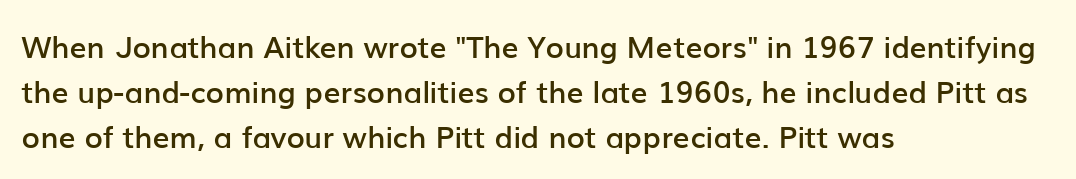
Q: Is the text bold? A: Semi-bold.
Q: Is the text italic (slanted)? A: No, it is upright.
Q: Is the typeface a serif or a sans-serif typeface? A: Sans-serif.
Q: Is the text underlined? A: No.
Q: How is the paragraph aligned? A: Left-aligned.
Q: Is the spacing between letters normal or unusually wide? A: Normal.
Q: Is the spacing between lines tight, normal or loose? A: Normal.
Q: Width (condensed, normal, or wide)? A: Normal.
Q: Stroke contrast? A: Low.
Q: x-height? A: Medium.
Q: Monospaced? A: No.
